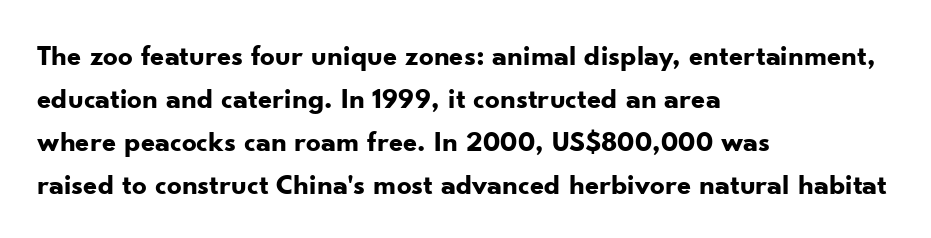
{"serif": "no", "italic": "no", "bold": "yes", "weight": "bold", "width": "normal", "stroke_contrast": "low", "x_height": "small", "monospaced": "no", "underline": "no", "align": "left", "line_spacing": "normal", "line_spacing_ratio": 1.48, "letter_spacing": "normal", "letter_spacing_em": 0.0, "glyph_px": 29}
